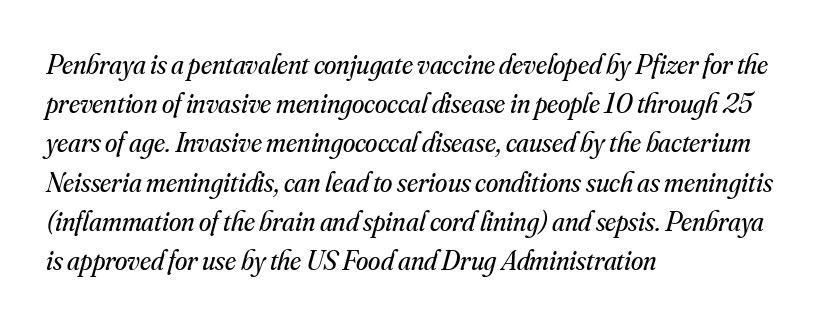
Q: Is the text bold? A: No.
Q: Is the text italic (slanted)? A: Yes, it leans right by about 16 degrees.
Q: Is the typeface a serif or a sans-serif typeface? A: Serif.
Q: Is the text underlined? A: No.
Q: How is the paragraph aligned? A: Left-aligned.
Q: Is the spacing between letters normal or unusually wide? A: Normal.
Q: Is the spacing between lines tight, normal or loose? A: Normal.
Q: Width (condensed, normal, or wide)? A: Normal.
Q: Stroke contrast? A: Medium.
Q: x-height? A: Small.
Q: Monospaced? A: No.
